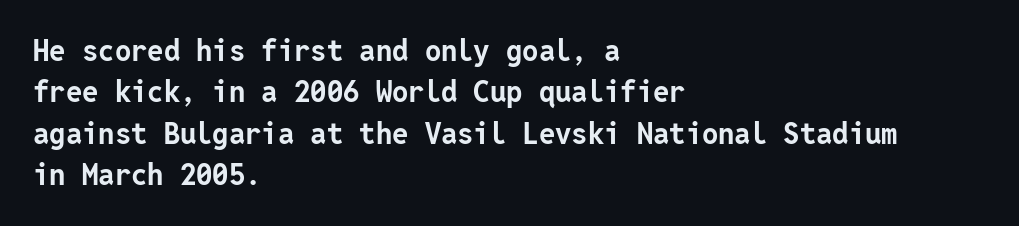
The image shows 29 px bold sans-serif type, upright; set left-aligned, normal line spacing (1.43x), normal letter spacing, not underlined; low stroke contrast and a medium x-height.
